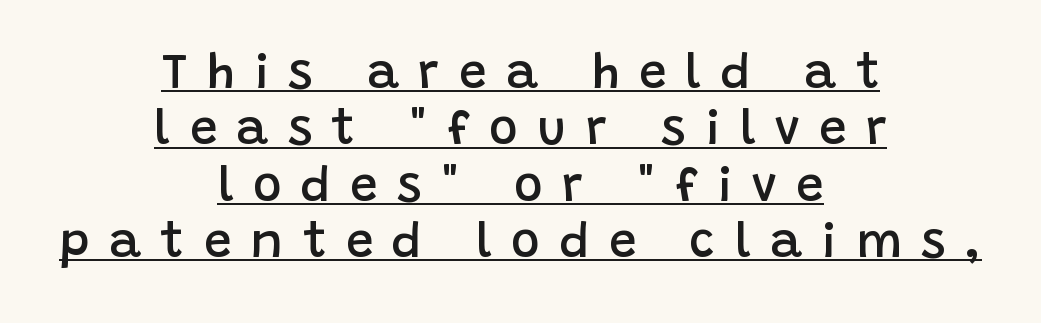
The image shows 49 px semibold sans-serif type, upright; set centered, tight line spacing (1.15x), unusually wide letter spacing (+0.4 em), underlined; low stroke contrast and a large x-height.
